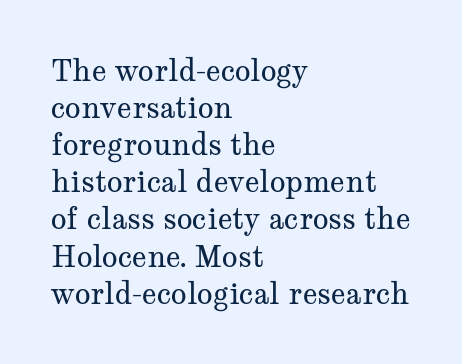
{"serif": "yes", "italic": "no", "bold": "no", "weight": "regular", "width": "wide", "stroke_contrast": "medium", "x_height": "medium", "monospaced": "no", "underline": "no", "align": "left", "line_spacing": "normal", "line_spacing_ratio": 1.28, "letter_spacing": "normal", "letter_spacing_em": 0.0, "glyph_px": 29}
